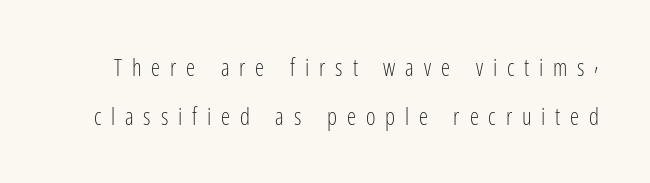
Weight class: somewhere from thin through regular. Substantial extra tracking has been applied to these lines. One glance says open: line gaps are wider than usual. The baseline area is clear.
